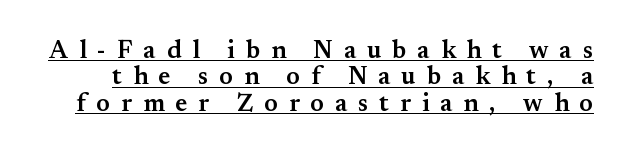
{"italic": "no", "bold": "semi", "underline": "yes", "line_spacing": "tight", "line_spacing_ratio": 1.06, "letter_spacing": "wide", "letter_spacing_em": 0.44, "glyph_px": 25}
